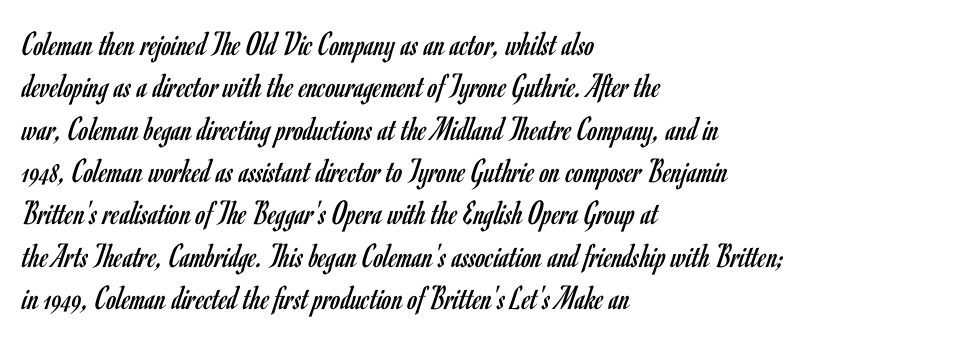
{"serif": "no", "bold": "no", "weight": "regular", "width": "condensed", "stroke_contrast": "low", "x_height": "small", "monospaced": "no", "underline": "no", "align": "left", "line_spacing_ratio": 1.21, "letter_spacing": "normal", "letter_spacing_em": 0.0, "glyph_px": 35}
